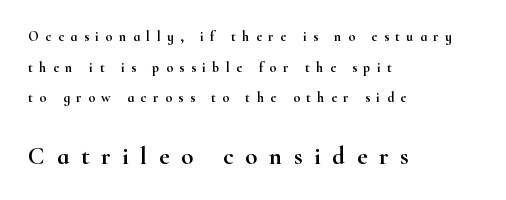
Airy leading. The baseline area is clear. In this sample the second text group is rendered at the bigger scale. The tracking reads as deliberately expanded to a designer's eye. Reading down the block, your eye returns to a fixed left position each line. The lettering holds an erect, upright posture throughout.
